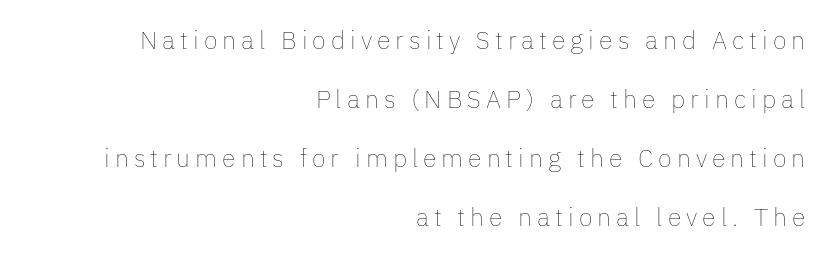
The image shows 25 px text type, upright; set right-aligned, loose line spacing (2.36x), unusually wide letter spacing (+0.2 em), not underlined.
